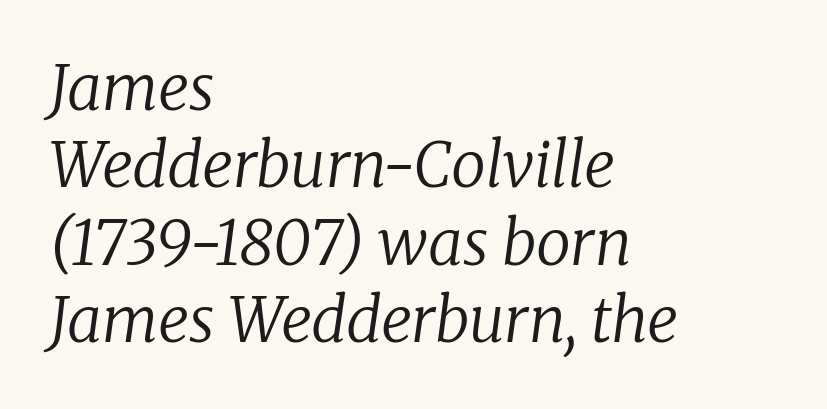
Q: Is the text bold? A: No.
Q: Is the text italic (slanted)? A: Yes, it leans right by about 8 degrees.
Q: Is the typeface a serif or a sans-serif typeface? A: Serif.
Q: Is the text underlined? A: No.
Q: How is the paragraph aligned? A: Left-aligned.
Q: Is the spacing between letters normal or unusually wide? A: Normal.
Q: Is the spacing between lines tight, normal or loose? A: Normal.
Q: Width (condensed, normal, or wide)? A: Normal.
Q: Stroke contrast? A: Low.
Q: x-height? A: Medium.
Q: Monospaced? A: No.
